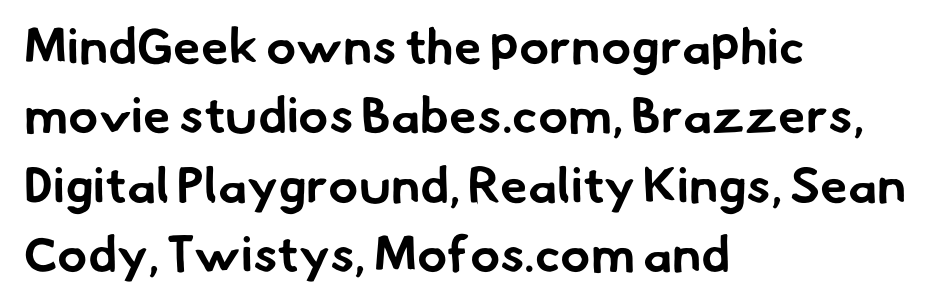
{"serif": "no", "bold": "yes", "weight": "bold", "width": "normal", "stroke_contrast": "low", "x_height": "small", "monospaced": "no", "underline": "no", "align": "left", "line_spacing": "normal", "line_spacing_ratio": 1.39, "letter_spacing": "normal", "letter_spacing_em": 0.0, "glyph_px": 50}
